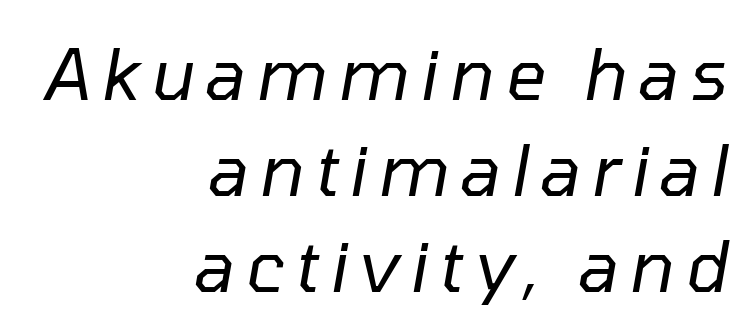
Q: Is the text bold? A: No.
Q: Is the text italic (slanted)? A: Yes, it leans right by about 10 degrees.
Q: Is the text underlined? A: No.
Q: How is the paragraph aligned? A: Right-aligned.
Q: Is the spacing between lines tight, normal or loose? A: Normal.
Q: Width (condensed, normal, or wide)? A: Normal.
Q: Stroke contrast? A: Low.
Q: x-height? A: Medium.
Q: Monospaced? A: No.
